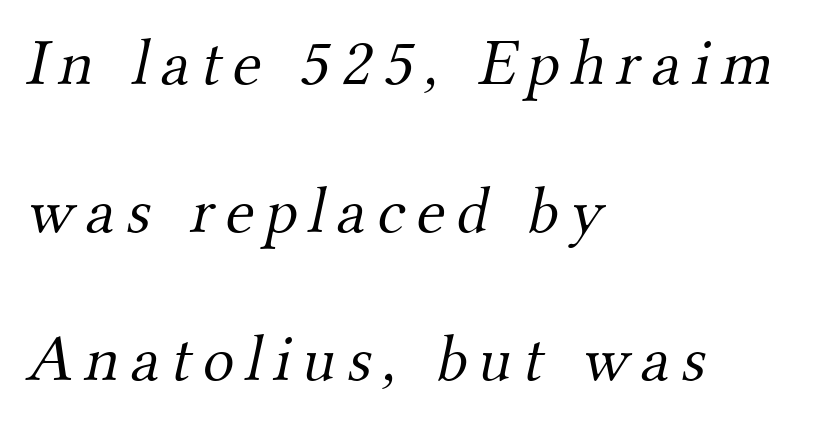
{"serif": "yes", "bold": "no", "weight": "light", "width": "normal", "stroke_contrast": "medium", "x_height": "small", "monospaced": "no", "underline": "no", "align": "left", "line_spacing": "loose", "line_spacing_ratio": 2.24, "glyph_px": 66}
